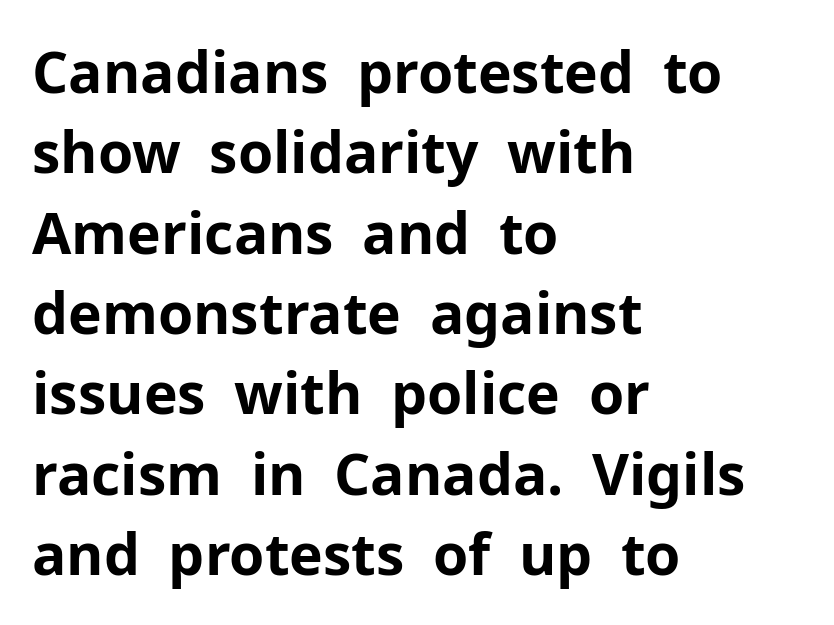
Q: Is the text bold? A: Yes.
Q: Is the text italic (slanted)? A: No, it is upright.
Q: Is the typeface a serif or a sans-serif typeface? A: Sans-serif.
Q: Is the text underlined? A: No.
Q: How is the paragraph aligned? A: Left-aligned.
Q: Is the spacing between letters normal or unusually wide? A: Normal.
Q: Is the spacing between lines tight, normal or loose? A: Normal.
Q: Width (condensed, normal, or wide)? A: Normal.
Q: Stroke contrast? A: Low.
Q: x-height? A: Medium.
Q: Monospaced? A: No.
